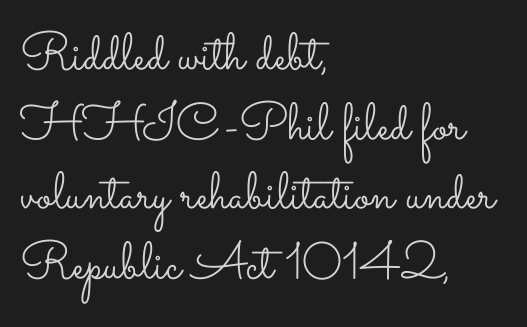
Q: Is the text bold? A: No.
Q: Is the text italic (slanted)? A: Yes.
Q: Is the text underlined? A: No.
Q: How is the paragraph aligned? A: Left-aligned.
Q: Is the spacing between letters normal or unusually wide? A: Normal.
Q: Is the spacing between lines tight, normal or loose? A: Normal.
Q: Width (condensed, normal, or wide)? A: Wide.
Q: Stroke contrast? A: Low.
Q: x-height? A: Small.
Q: Monospaced? A: No.
